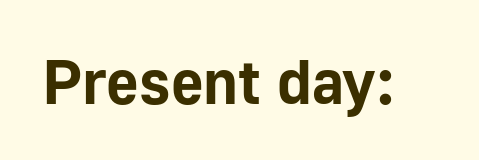
The image shows 63 px bold sans-serif type, upright; set normal letter spacing, not underlined; low stroke contrast and a medium x-height.
